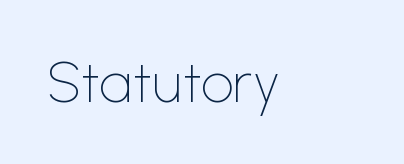
Q: Is the text bold? A: No.
Q: Is the text italic (slanted)? A: No, it is upright.
Q: Is the typeface a serif or a sans-serif typeface? A: Sans-serif.
Q: Is the text underlined? A: No.
Q: Is the spacing between letters normal or unusually wide? A: Normal.
Q: Width (condensed, normal, or wide)? A: Normal.
Q: Stroke contrast? A: Low.
Q: x-height? A: Medium.
Q: Monospaced? A: No.
